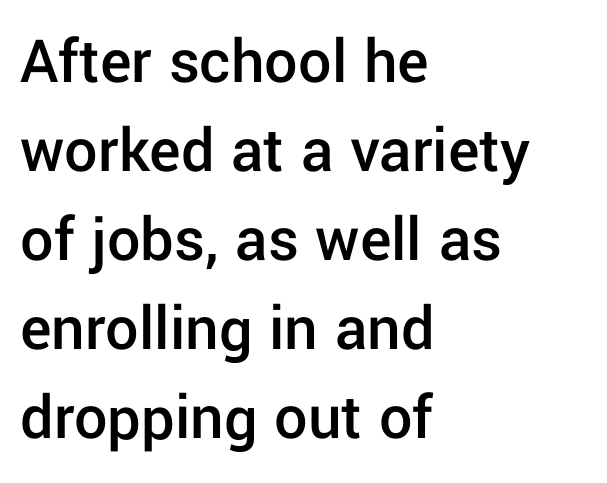
The image shows 66 px semibold sans-serif type, upright; set left-aligned, normal line spacing (1.35x), normal letter spacing, not underlined; low stroke contrast and a medium x-height.
